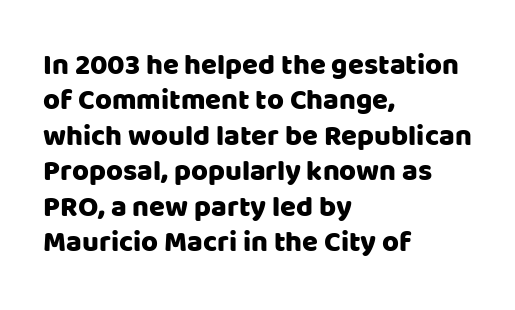
{"serif": "no", "italic": "no", "width": "normal", "stroke_contrast": "low", "x_height": "large", "monospaced": "no", "underline": "no", "align": "left", "line_spacing_ratio": 1.22, "letter_spacing": "normal", "letter_spacing_em": 0.0, "glyph_px": 29}
